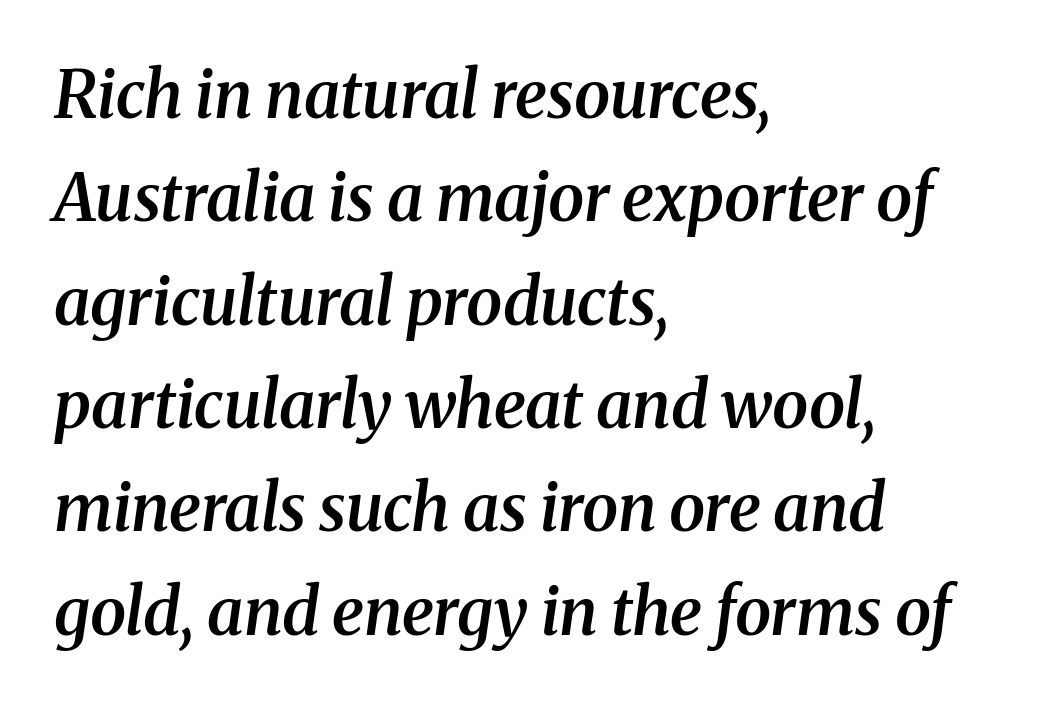
No word sits above an underline. Leftover space on each line is placed entirely after the last word. Proportional: the letters do not fall into vertical columns. Line spacing here is normal.
